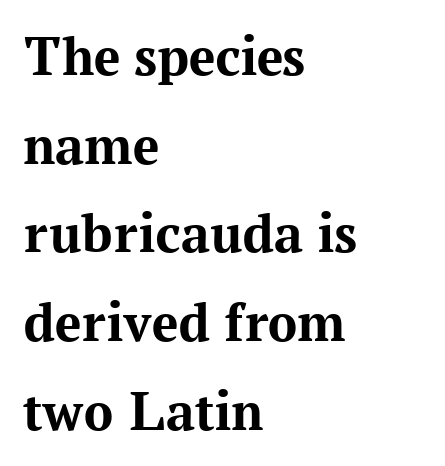
{"serif": "yes", "italic": "no", "bold": "yes", "weight": "bold", "width": "normal", "stroke_contrast": "medium", "x_height": "medium", "monospaced": "no", "underline": "no", "align": "left", "line_spacing": "normal", "line_spacing_ratio": 1.53, "letter_spacing": "normal", "letter_spacing_em": 0.0, "glyph_px": 58}
